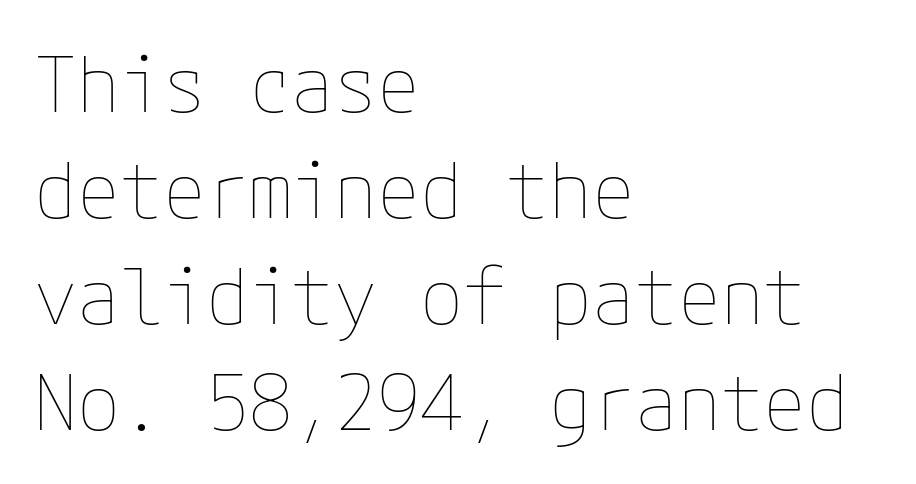
{"italic": "no", "bold": "no", "weight": "thin", "width": "normal", "stroke_contrast": "low", "x_height": "medium", "underline": "no", "align": "left", "line_spacing": "normal", "line_spacing_ratio": 1.36, "letter_spacing": "normal", "letter_spacing_em": 0.0, "glyph_px": 78}
